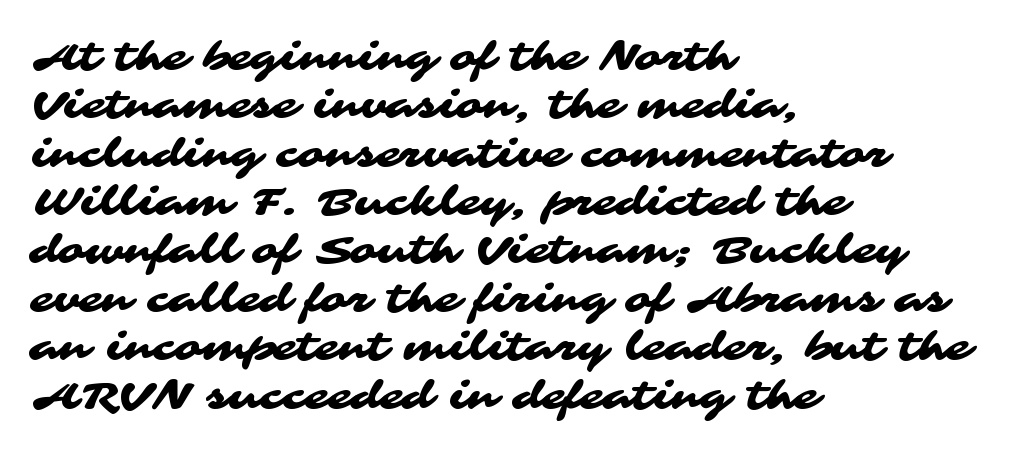
Nobody drew a line under any word here. Does the copy run flush right? No — it runs flush left. The rendering uses natural spacing where letterforms have individual widths. This sample uses plain, unmodified letter spacing.
